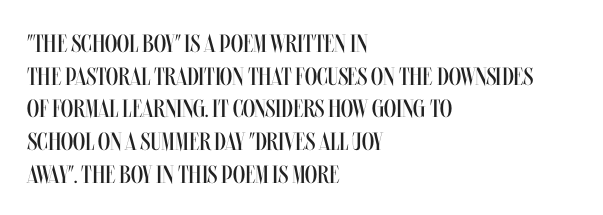
What's the leading like? Ordinary, nothing unusual. The passage shown has conventional tracking throughout. The typography opts for an upright posture over an oblique one. The passage is arranged the way most books set body copy — flush left.
